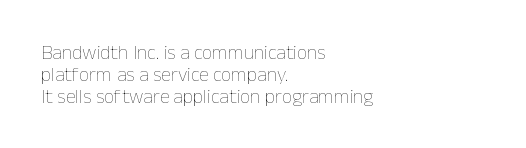
The strokes carry an ordinary text weight at most. The axis of the letterforms is exactly vertical. Only glyphs here, with clear space below each row. Horizontally, the lines are justified to the leading edge only. Baseline-to-baseline distance is barely more than the letter height.
